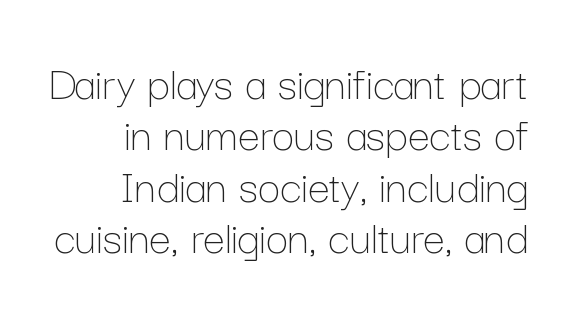
The image shows 49 px thin type, upright; set right-aligned, tight line spacing (1.05x), normal letter spacing, not underlined; low stroke contrast and a medium x-height.
